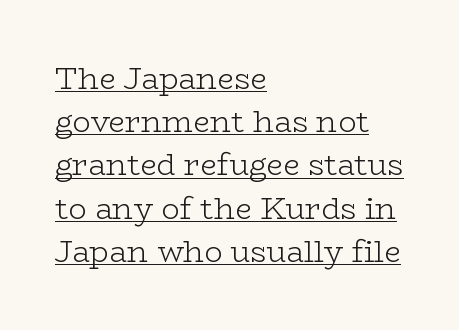
Looks like regular typesetting: each glyph gets only the width it needs. Line starts are locked; line ends wander. Posture: vertical. Regarding leading, the lines here are spaced in the standard way. Characters follow at the spacing the type designer built in. Quick note: underline on.
